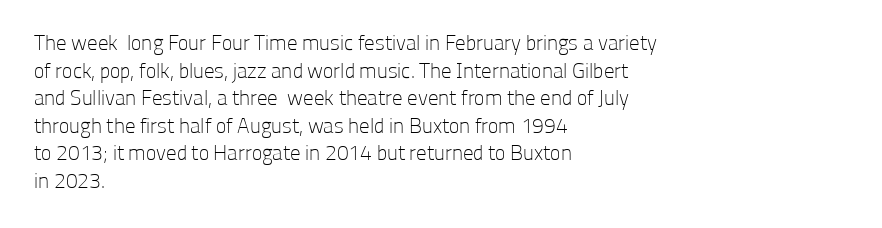
{"italic": "no", "bold": "no", "underline": "no", "align": "left", "line_spacing": "normal", "line_spacing_ratio": 1.31, "letter_spacing": "normal", "letter_spacing_em": 0.0, "glyph_px": 21}
